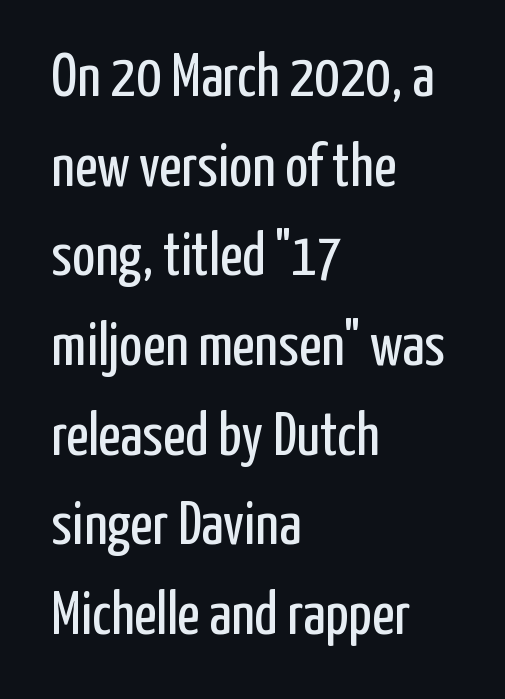
Just letters on the line, the space beneath them empty. Horizontally, the lines are justified to the leading edge only. Every character sits straight up, as roman type does. Leading: standard.
